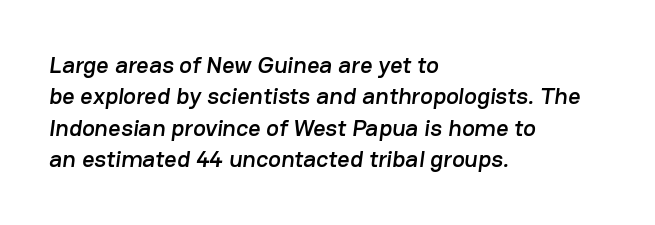
Observe the ordinary spacing: letters are neighbours, not strangers. The string is rendered with underlining switched off. Normally led — the rows are evenly, conventionally spaced. The rendering anchors every line to the left-hand side.
